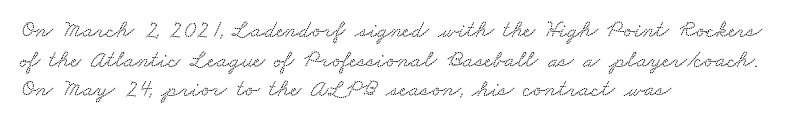
Q: Is the text underlined? A: No.
Q: How is the paragraph aligned? A: Left-aligned.
Q: Is the spacing between letters normal or unusually wide? A: Normal.
